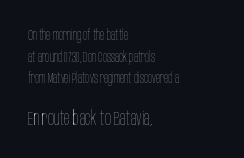
The image shows 20 px text type, upright; set left-aligned, normal line spacing (1.54x), normal letter spacing, not underlined; the second (bottom) block is 1.43x larger.
